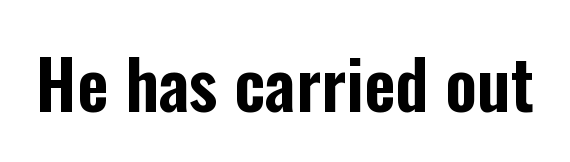
{"serif": "no", "italic": "no", "width": "condensed", "stroke_contrast": "low", "x_height": "medium", "monospaced": "no", "underline": "no", "letter_spacing": "normal", "letter_spacing_em": 0.0, "glyph_px": 68}
